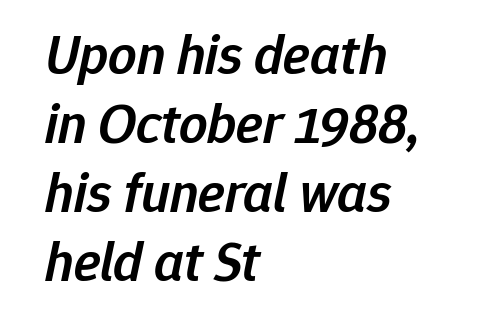
Q: Is the text bold? A: Semi-bold.
Q: Is the text italic (slanted)? A: Yes, it leans right by about 12 degrees.
Q: Is the text underlined? A: No.
Q: How is the paragraph aligned? A: Left-aligned.
Q: Is the spacing between letters normal or unusually wide? A: Normal.
Q: Width (condensed, normal, or wide)? A: Normal.
Q: Stroke contrast? A: Low.
Q: x-height? A: Medium.
Q: Monospaced? A: No.
